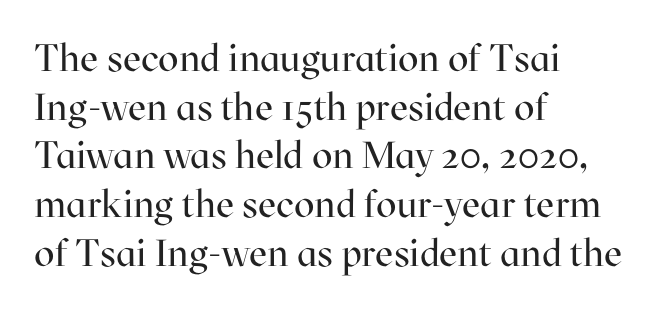
A typesetter would call this proportional, since set widths differ per character. The axis of the letterforms is exactly vertical. On a weight scale, this lands at 450 or below. The passage shown is typeset with a serif family. If you measured baseline to baseline, you'd find a middling distance.
